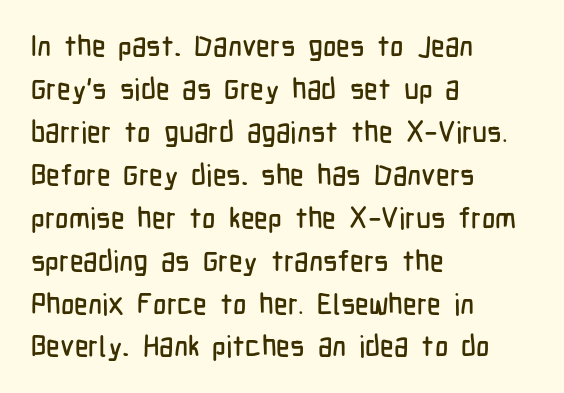
The letters stand straight up with perfectly vertical stems. Casual observation: everything's shoved over to the left. Descenders hang freely into open space. Vertical spacing — default.
